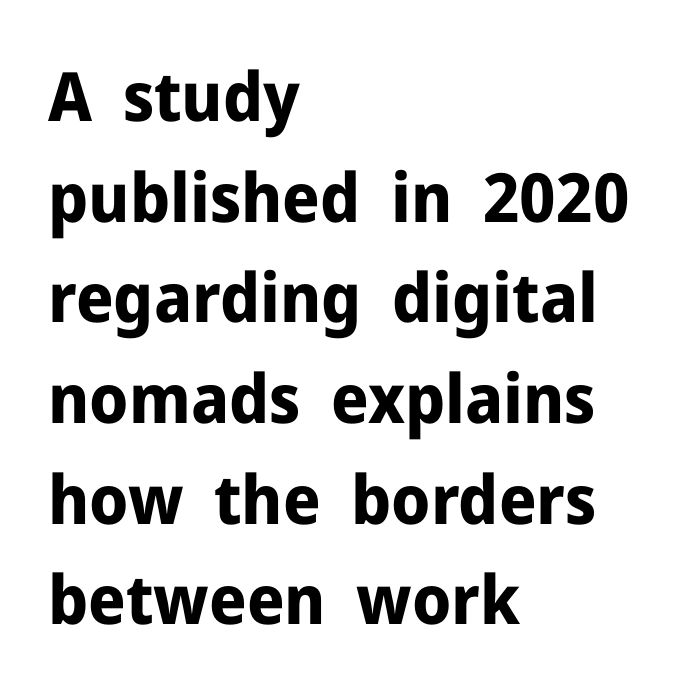
{"serif": "no", "italic": "no", "bold": "yes", "weight": "bold", "width": "normal", "stroke_contrast": "low", "x_height": "medium", "monospaced": "no", "underline": "no", "align": "left", "line_spacing": "normal", "line_spacing_ratio": 1.48, "letter_spacing": "normal", "letter_spacing_em": 0.0, "glyph_px": 68}
